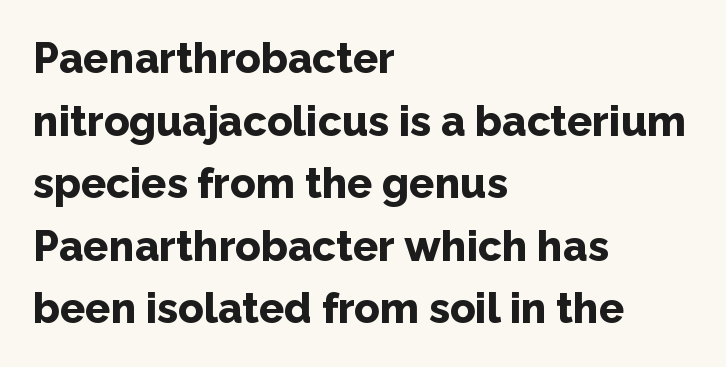
The lines in this sample share a left origin and differ only in where they stop. Check the space under the baseline: it is left empty. Is the letter spacing exaggerated? No — it looks like the ordinary default. The characters display no serif detailing; their extremities are plain. The block of text has a typical density, with ordinary space between rows.
